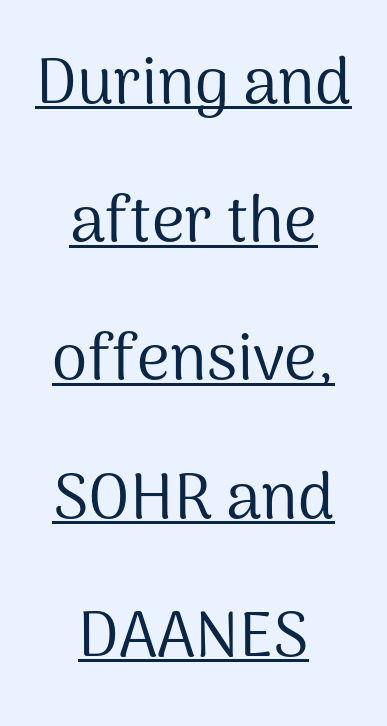
{"serif": "no", "italic": "no", "bold": "no", "weight": "regular", "width": "normal", "stroke_contrast": "medium", "x_height": "medium", "monospaced": "no", "underline": "yes", "align": "center", "line_spacing": "loose", "line_spacing_ratio": 2.16, "letter_spacing": "normal", "letter_spacing_em": 0.0, "glyph_px": 64}
